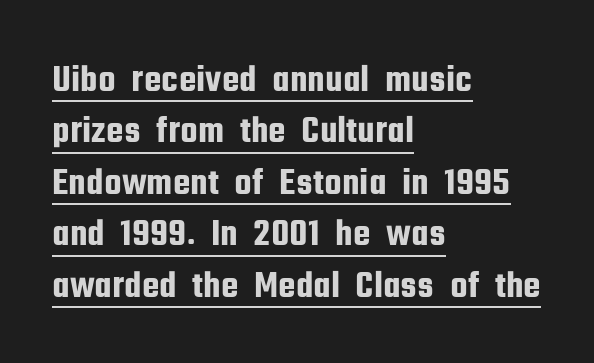
The image shows 39 px condensed sans-serif type, upright; set left-aligned, normal line spacing (1.32x), normal letter spacing, underlined; low stroke contrast and a medium x-height.
